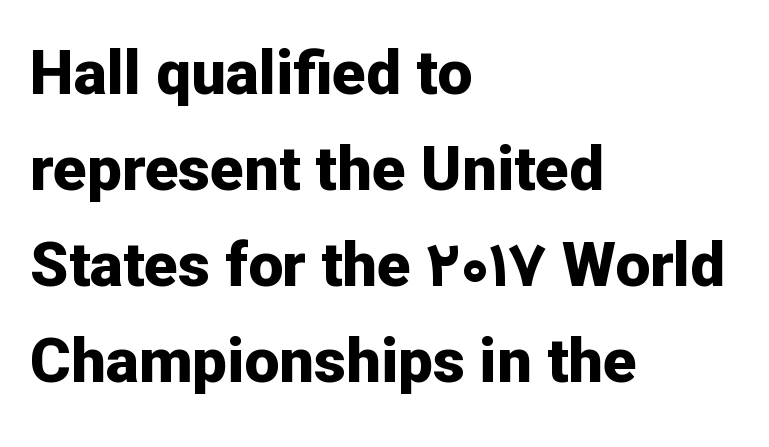
The type sits square on the baseline with zero lean. This rendering employs a face without finishing strokes, i.e., a sans-serif. The characters look thick and weighty, a clear bold. The lines are quadded left. You could not count columns in this text — the font is proportionally spaced. Is the letter spacing exaggerated? No — it looks like the ordinary default.
